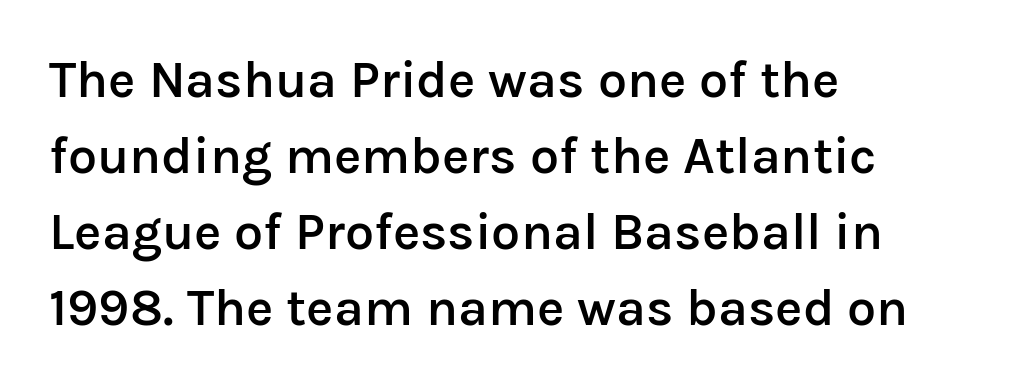
{"serif": "no", "italic": "no", "bold": "semi", "weight": "semibold", "width": "normal", "stroke_contrast": "low", "x_height": "medium", "monospaced": "no", "underline": "no", "align": "left", "line_spacing": "normal", "line_spacing_ratio": 1.46, "letter_spacing": "normal", "letter_spacing_em": 0.0, "glyph_px": 52}
